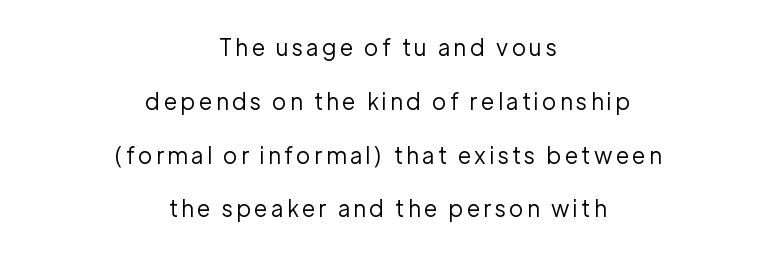
Q: Is the text bold? A: No.
Q: Is the text italic (slanted)? A: No, it is upright.
Q: Is the text underlined? A: No.
Q: How is the paragraph aligned? A: Centered.
Q: Is the spacing between lines tight, normal or loose? A: Loose.
